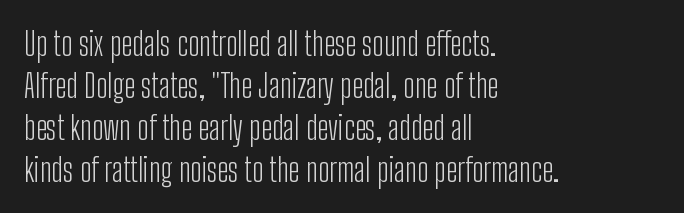
Q: Is the text bold? A: No.
Q: Is the text italic (slanted)? A: No, it is upright.
Q: Is the typeface a serif or a sans-serif typeface? A: Sans-serif.
Q: Is the text underlined? A: No.
Q: How is the paragraph aligned? A: Left-aligned.
Q: Is the spacing between letters normal or unusually wide? A: Normal.
Q: Is the spacing between lines tight, normal or loose? A: Normal.
Q: Width (condensed, normal, or wide)? A: Condensed.
Q: Stroke contrast? A: Low.
Q: x-height? A: Medium.
Q: Monospaced? A: No.
